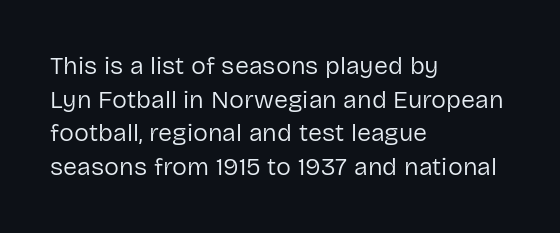
{"italic": "no", "bold": "no", "underline": "no", "align": "left", "line_spacing": "normal", "line_spacing_ratio": 1.35, "letter_spacing": "normal", "letter_spacing_em": 0.0, "glyph_px": 25}
